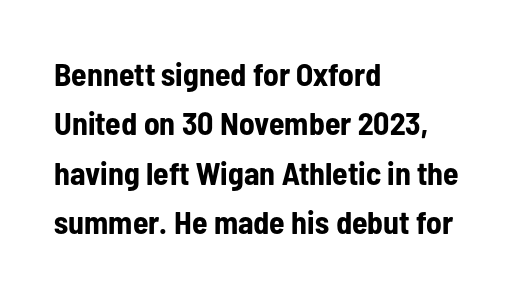
{"serif": "no", "italic": "no", "bold": "yes", "weight": "bold", "width": "condensed", "stroke_contrast": "low", "x_height": "medium", "monospaced": "no", "underline": "no", "align": "left", "line_spacing": "normal", "line_spacing_ratio": 1.54, "letter_spacing": "normal", "letter_spacing_em": 0.0, "glyph_px": 32}
